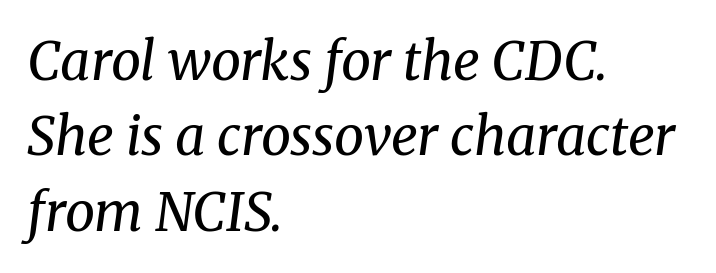
Q: Is the text bold? A: No.
Q: Is the text italic (slanted)? A: Yes, it leans right by about 8 degrees.
Q: Is the typeface a serif or a sans-serif typeface? A: Serif.
Q: Is the text underlined? A: No.
Q: How is the paragraph aligned? A: Left-aligned.
Q: Is the spacing between letters normal or unusually wide? A: Normal.
Q: Is the spacing between lines tight, normal or loose? A: Normal.
Q: Width (condensed, normal, or wide)? A: Normal.
Q: Stroke contrast? A: Medium.
Q: x-height? A: Medium.
Q: Monospaced? A: No.
